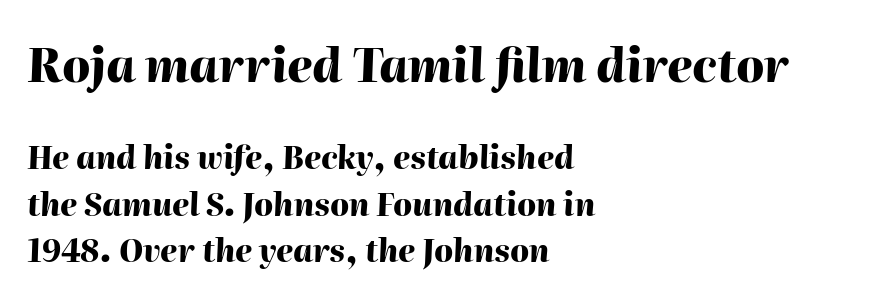
{"italic": "yes", "lean": "right", "slant_degrees": 2, "bold": "yes", "weight": "heavy", "width": "normal", "stroke_contrast": "high", "x_height": "medium", "monospaced": "no", "underline": "no", "align": "left", "line_spacing": "normal", "line_spacing_ratio": 1.49, "letter_spacing": "normal", "letter_spacing_em": 0.0, "larger_block": "first", "size_ratio": 1.48, "glyph_px": 46}
